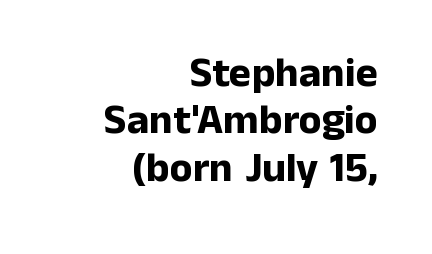
{"serif": "no", "italic": "no", "bold": "yes", "weight": "bold", "width": "normal", "stroke_contrast": "low", "x_height": "medium", "monospaced": "no", "underline": "no", "align": "right", "line_spacing": "tight", "line_spacing_ratio": 1.13, "letter_spacing": "normal", "letter_spacing_em": 0.0, "glyph_px": 42}
